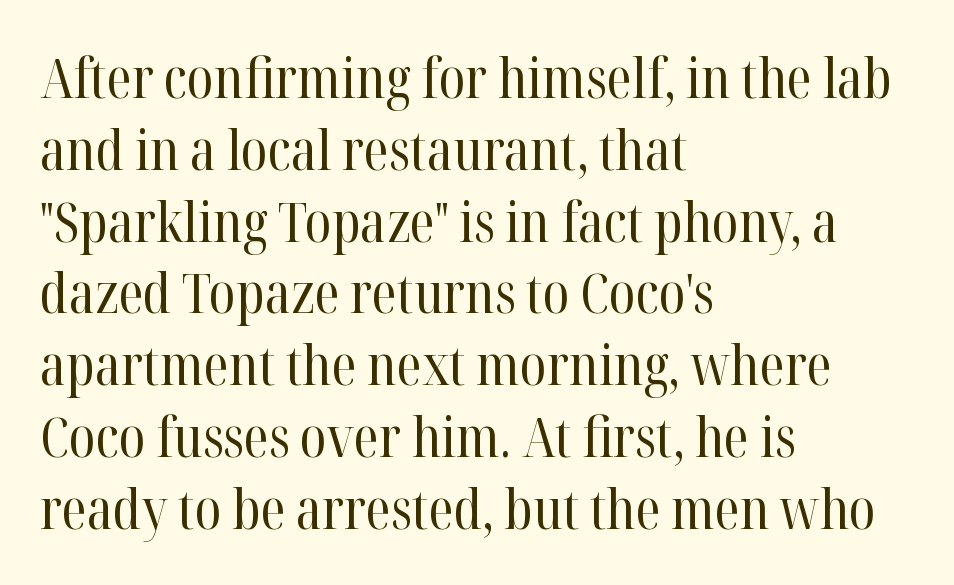
{"serif": "yes", "italic": "no", "bold": "no", "weight": "regular", "width": "normal", "stroke_contrast": "high", "x_height": "medium", "monospaced": "no", "underline": "no", "align": "left", "line_spacing": "normal", "line_spacing_ratio": 1.33, "letter_spacing": "normal", "letter_spacing_em": 0.0, "glyph_px": 54}
